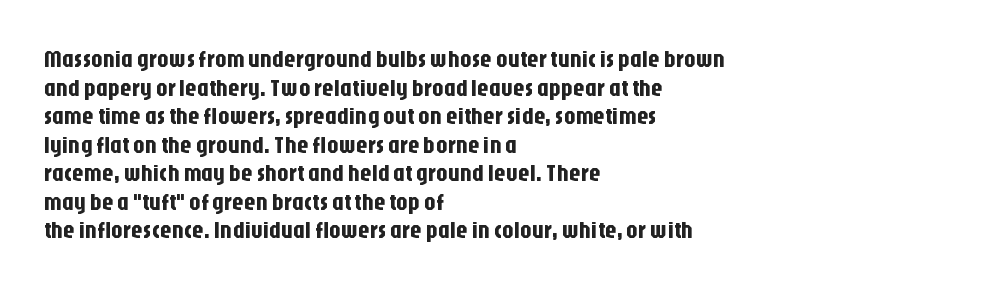
Each line starts at the same left margin while the right side varies. This sample uses plain, unmodified letter spacing. Only glyphs here, with clear space below each row. The letters stand upright; this is a roman face.
